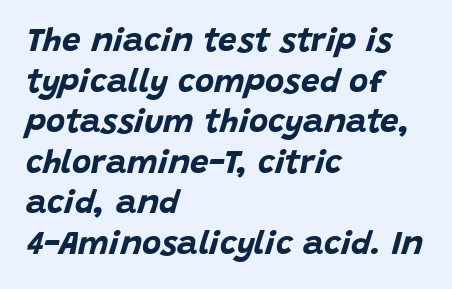
The image shows 33 px bold type, italic (leaning right); set left-aligned, line spacing 1.23x, normal letter spacing, not underlined; low stroke contrast and a large x-height.
